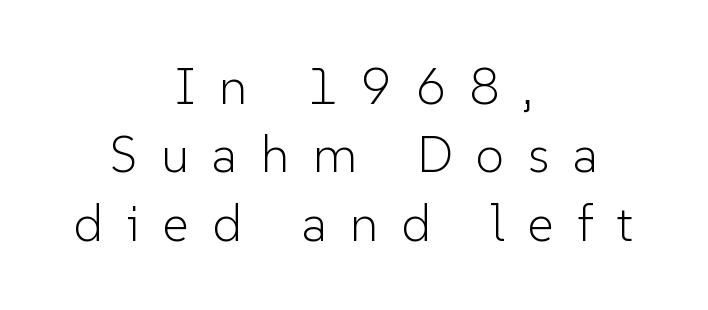
To sum up the face: it is a sans, with no serifs. Caption: expanded tracking, letters set apart. Every character sits straight up, as roman type does. Each row of text sits above clean, open space. Horizontal bands of white between lines are of average thickness.
